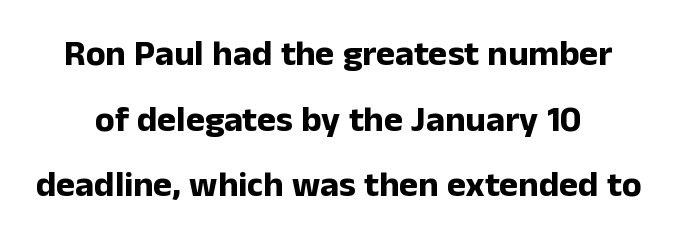
Q: Is the text bold? A: Yes.
Q: Is the text italic (slanted)? A: No, it is upright.
Q: Is the typeface a serif or a sans-serif typeface? A: Sans-serif.
Q: Is the text underlined? A: No.
Q: Is the spacing between letters normal or unusually wide? A: Normal.
Q: Width (condensed, normal, or wide)? A: Normal.
Q: Stroke contrast? A: Low.
Q: x-height? A: Medium.
Q: Monospaced? A: No.
